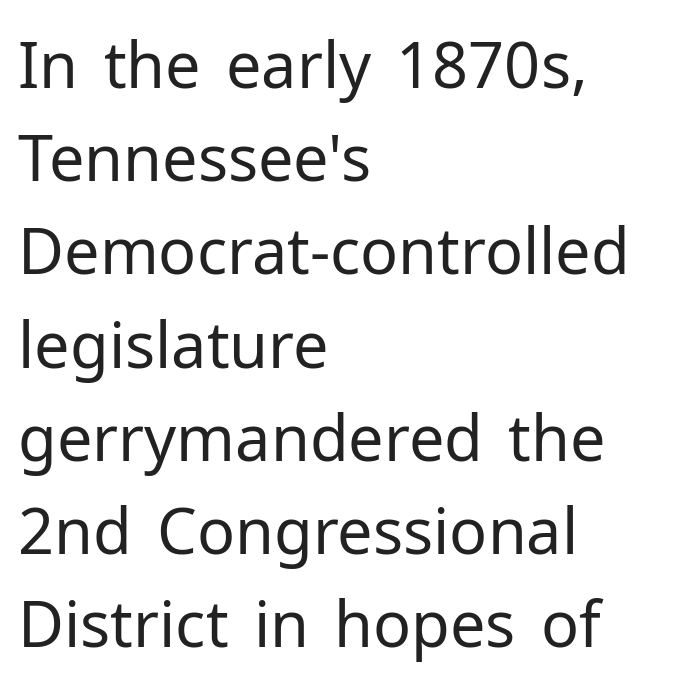
Clear beneath every line of the passage. Letter spacing: default. Short and long lines alike share a common starting point at left. Each letter's strokes conclude bluntly, with no projecting serifs.
